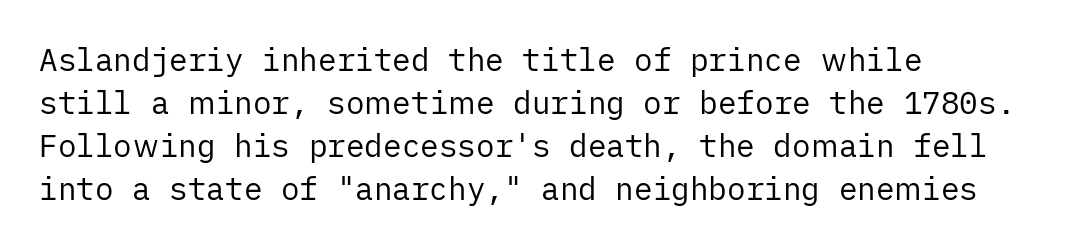
{"serif": "no", "italic": "no", "bold": "no", "weight": "regular", "width": "normal", "stroke_contrast": "low", "x_height": "medium", "underline": "no", "align": "left", "line_spacing": "normal", "line_spacing_ratio": 1.39, "letter_spacing": "normal", "letter_spacing_em": 0.0, "glyph_px": 31}
